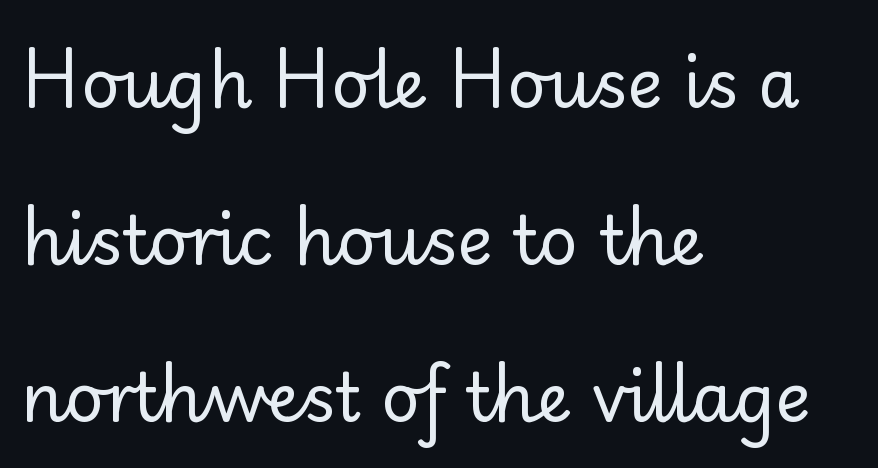
The image shows 67 px regular-weight sans-serif type, upright; set left-aligned, loose line spacing (2.34x), normal letter spacing, not underlined; low stroke contrast and a small x-height.
